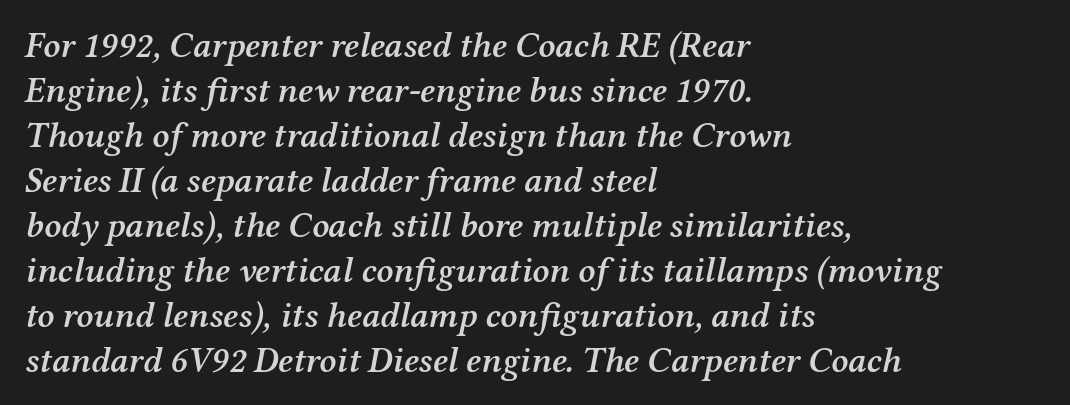
The image shows 36 px semibold serif type, italic (leaning right); set left-aligned, normal line spacing (1.25x), normal letter spacing, not underlined; medium stroke contrast and a medium x-height.
